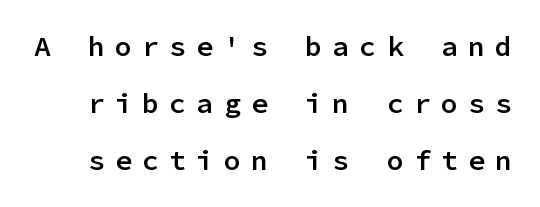
The designer went with a sans here, leaving each stem footless. Check the space under the baseline: it is left empty. Each new line begins a long way beneath the previous one. In terms of letterspacing, this is a distinctly airy, spread setting. The letters stand upright; this is a roman face.
